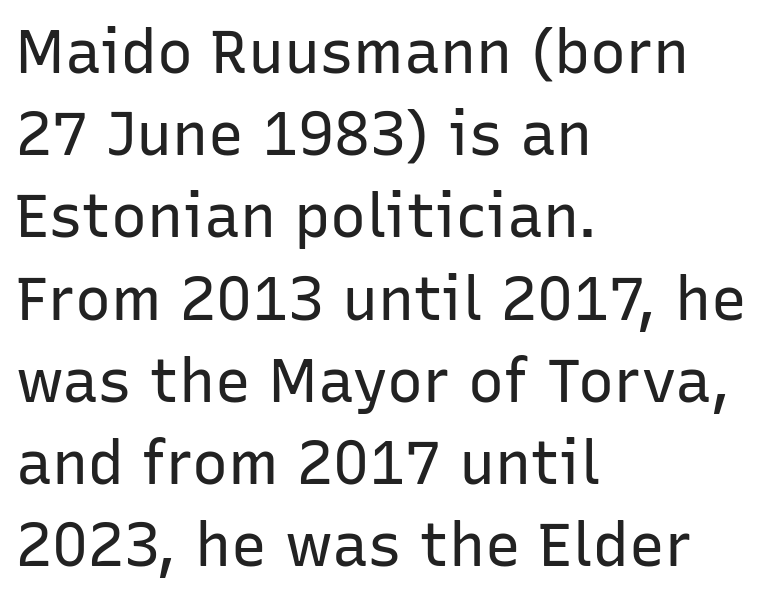
{"serif": "no", "italic": "no", "bold": "no", "weight": "regular", "width": "normal", "stroke_contrast": "low", "x_height": "medium", "monospaced": "no", "underline": "no", "align": "left", "line_spacing": "normal", "line_spacing_ratio": 1.37, "letter_spacing": "normal", "letter_spacing_em": 0.0, "glyph_px": 60}
